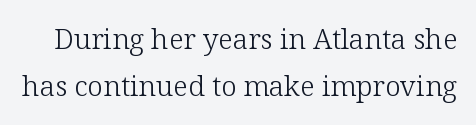
{"serif": "yes", "italic": "no", "bold": "no", "weight": "light", "width": "normal", "stroke_contrast": "low", "x_height": "medium", "monospaced": "no", "underline": "no", "line_spacing": "normal", "line_spacing_ratio": 1.69, "letter_spacing": "normal", "letter_spacing_em": 0.0, "glyph_px": 28}
